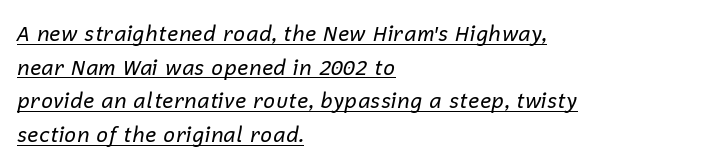
The image shows 21 px text type, italic (leaning right); set left-aligned, normal line spacing (1.6x), normal letter spacing, underlined.
